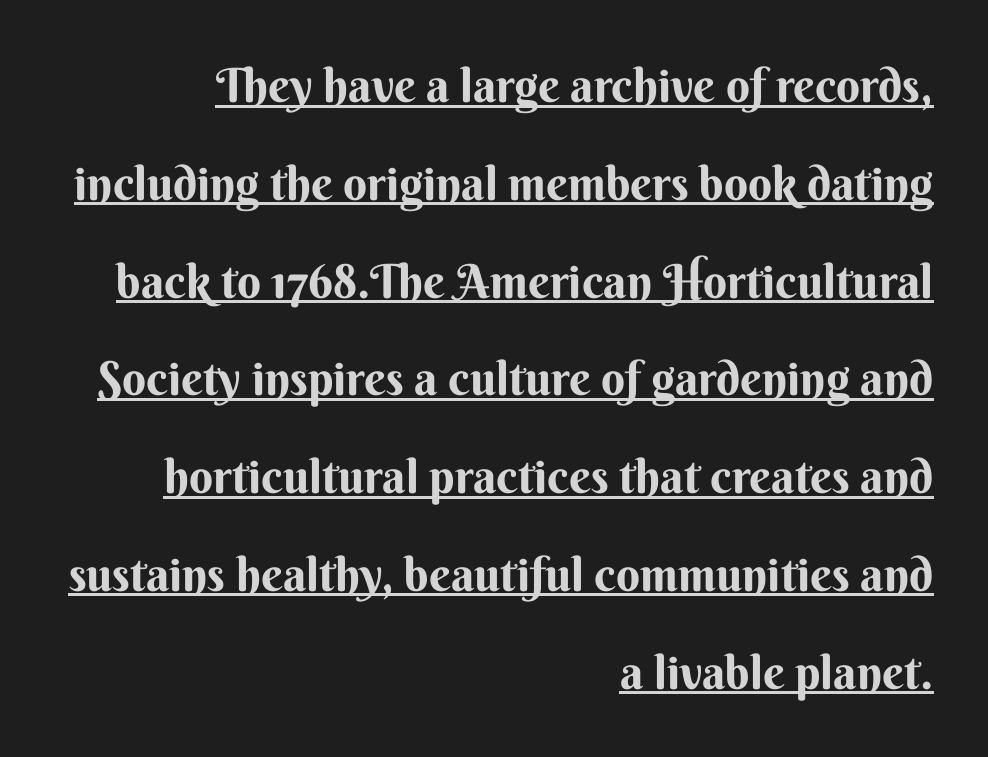
The image shows 47 px sans-serif type, upright; set right-aligned, loose line spacing (2.08x), normal letter spacing, underlined; medium stroke contrast and a small x-height.
